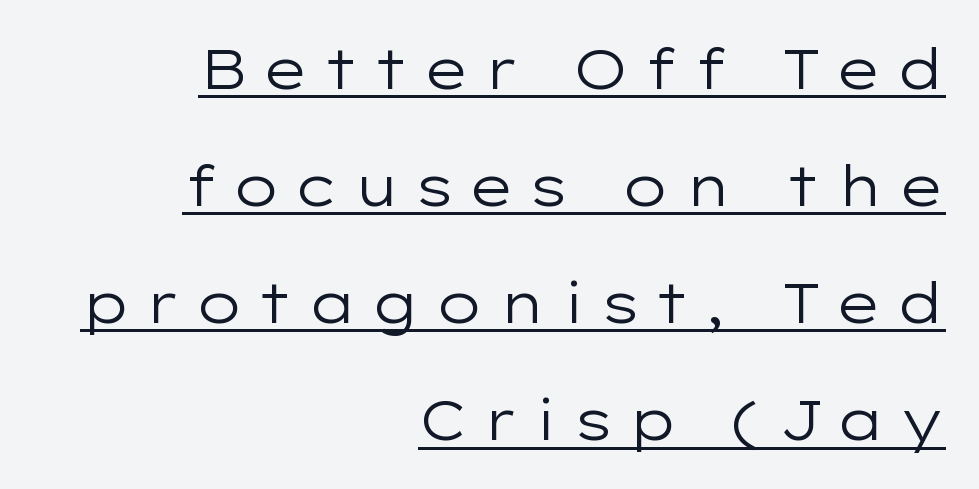
Spacing verdict: proportional, widths tailored to each character. These lines stand farther apart than default settings would place them. Emphasis is given by a line drawn under the lettering. Nothing heavy about these letters — not bold at all. Every character sits straight up, as roman type does. Between one letter and the next there's a generous, obvious gap.
